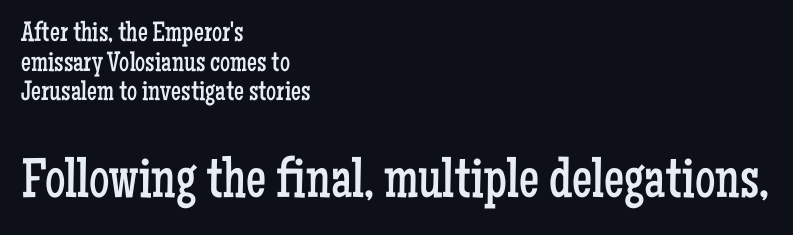
Nope, not italic — everything's standing straight. Small over large — that's the arrangement of the two blocks here. Cramped leading. Do the characters align in a grid? No, the font is proportional. Is the stroke heavy? The answer is a plain regular-or-lighter.
